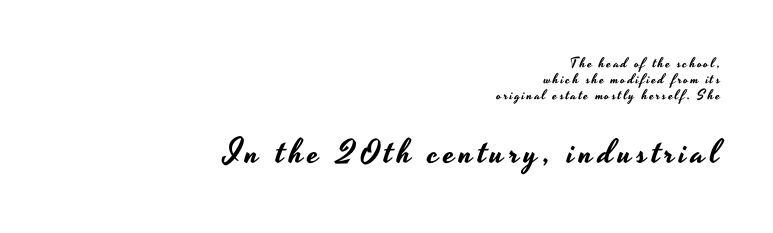
One-word summary of the alignment: right. Horizontal bands of white between lines are thin slivers. The letters advance in unequal steps, a hallmark of proportional type. Does the bottom block carry the larger type? Yes, it does. The zone under the glyphs is completely vacant.
